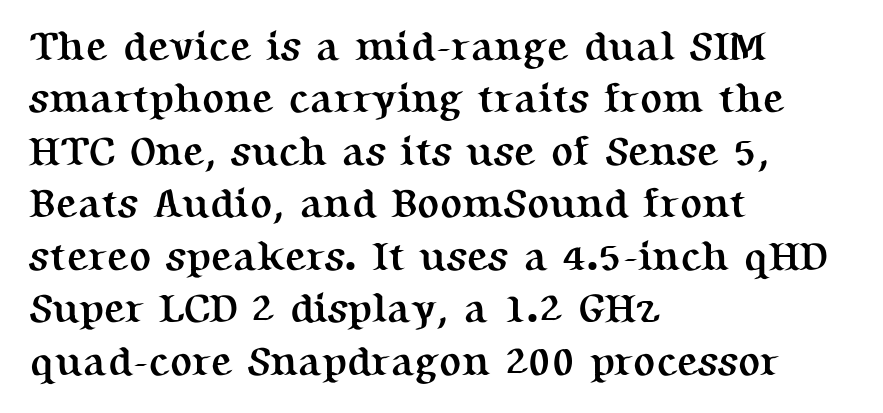
{"serif": "yes", "italic": "no", "bold": "yes", "weight": "semibold", "width": "normal", "stroke_contrast": "medium", "x_height": "medium", "monospaced": "no", "underline": "no", "align": "left", "line_spacing": "normal", "line_spacing_ratio": 1.28, "letter_spacing": "normal", "letter_spacing_em": 0.0, "glyph_px": 41}
